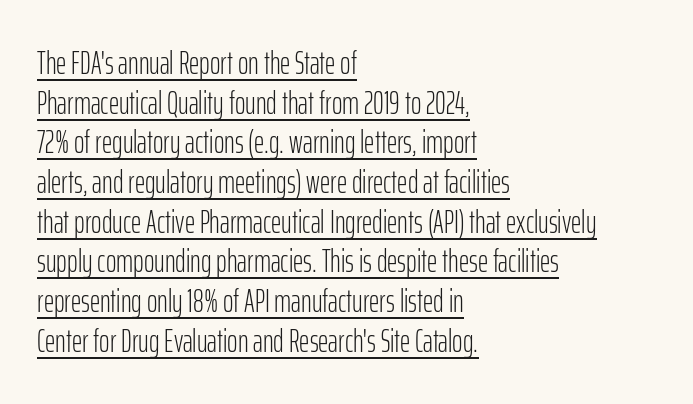
{"serif": "no", "italic": "no", "bold": "no", "weight": "light", "width": "condensed", "stroke_contrast": "low", "x_height": "medium", "monospaced": "no", "underline": "yes", "align": "left", "line_spacing_ratio": 1.24, "letter_spacing": "normal", "letter_spacing_em": 0.0, "glyph_px": 32}
